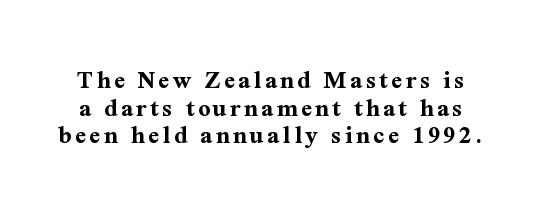
The image shows 27 px bold type, upright; set tight line spacing (1.02x), not underlined.
